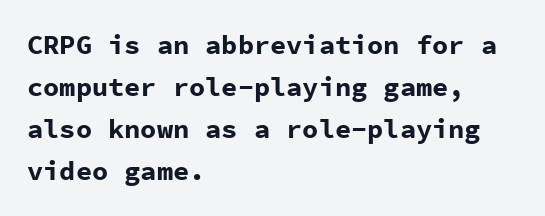
Q: Is the text bold? A: Yes.
Q: Is the text italic (slanted)? A: No, it is upright.
Q: Is the text underlined? A: No.
Q: How is the paragraph aligned? A: Left-aligned.
Q: Is the spacing between letters normal or unusually wide? A: Normal.
Q: Is the spacing between lines tight, normal or loose? A: Normal.
